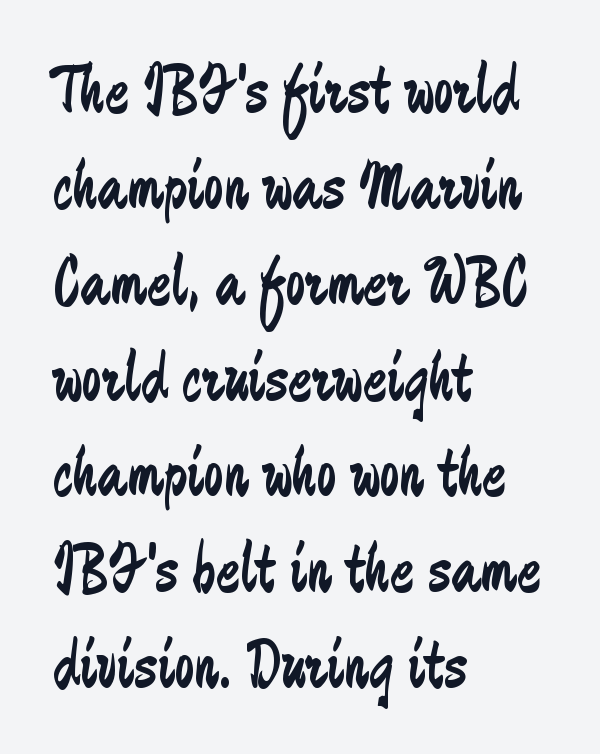
Q: Is the text bold? A: No.
Q: Is the text italic (slanted)? A: Yes.
Q: Is the typeface a serif or a sans-serif typeface? A: Sans-serif.
Q: Is the text underlined? A: No.
Q: How is the paragraph aligned? A: Left-aligned.
Q: Is the spacing between letters normal or unusually wide? A: Normal.
Q: Is the spacing between lines tight, normal or loose? A: Normal.
Q: Width (condensed, normal, or wide)? A: Condensed.
Q: Stroke contrast? A: Low.
Q: x-height? A: Medium.
Q: Monospaced? A: No.
